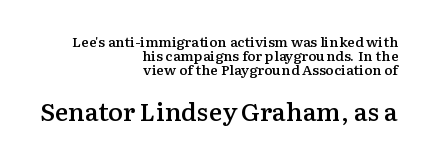
Q: Is the text bold? A: Semi-bold.
Q: Is the text italic (slanted)? A: No, it is upright.
Q: Is the text underlined? A: No.
Q: How is the paragraph aligned? A: Right-aligned.
Q: Is the spacing between letters normal or unusually wide? A: Normal.
Q: Is the spacing between lines tight, normal or loose? A: Tight.
Q: Which block of text is set in a larger size, the first (top) or the second (bottom)? A: The second (bottom) one.
